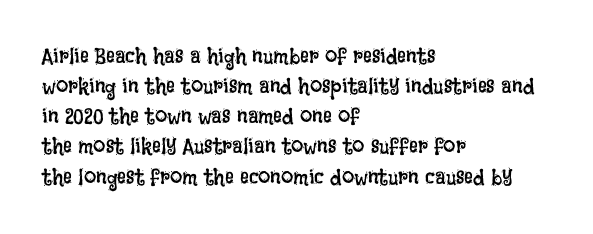
Q: Is the text bold? A: No.
Q: Is the text italic (slanted)? A: No, it is upright.
Q: Is the text underlined? A: No.
Q: How is the paragraph aligned? A: Left-aligned.
Q: Is the spacing between letters normal or unusually wide? A: Normal.
Q: Is the spacing between lines tight, normal or loose? A: Normal.
